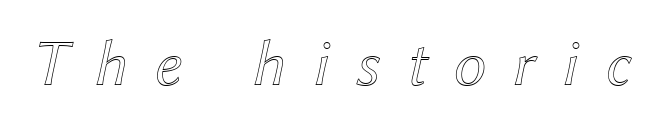
Short note: letters widely spaced. Check under the words: just untouched page. The font's italic variant was chosen for this text. Is this a fixed-width face? No — the glyphs have proportional, varying widths.
